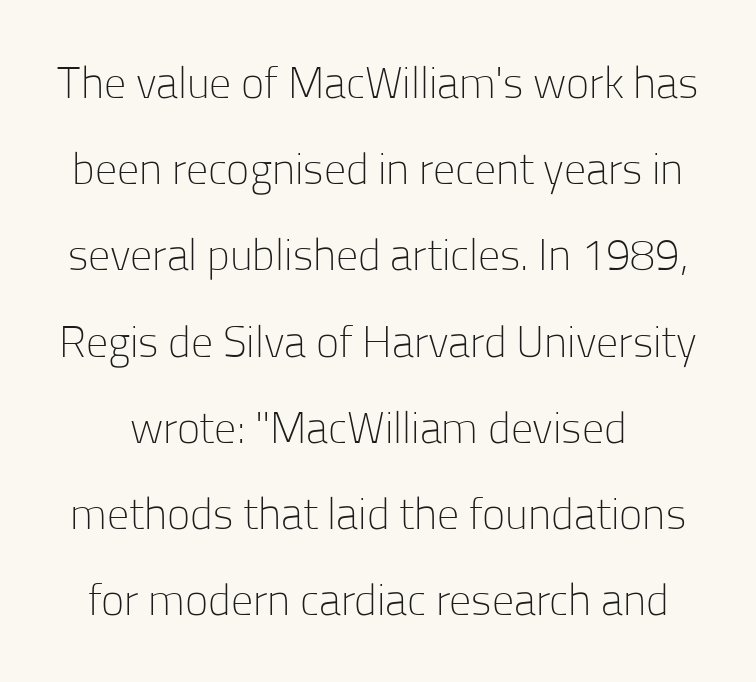
{"serif": "no", "italic": "no", "bold": "no", "weight": "light", "width": "normal", "stroke_contrast": "low", "x_height": "medium", "monospaced": "no", "underline": "no", "line_spacing": "loose", "line_spacing_ratio": 1.96, "letter_spacing": "normal", "letter_spacing_em": 0.0, "glyph_px": 44}
